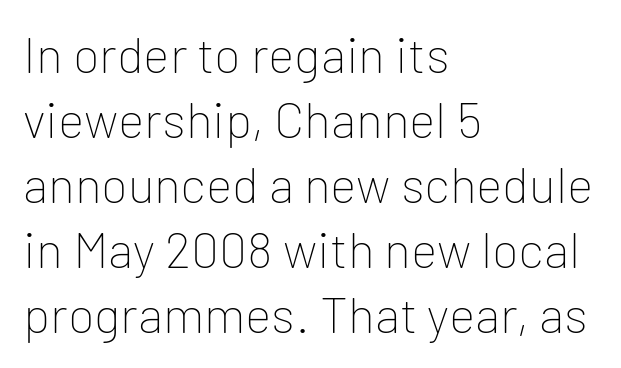
The image shows 50 px thin sans-serif type, upright; set left-aligned, normal line spacing (1.3x), normal letter spacing, not underlined; low stroke contrast and a medium x-height.
